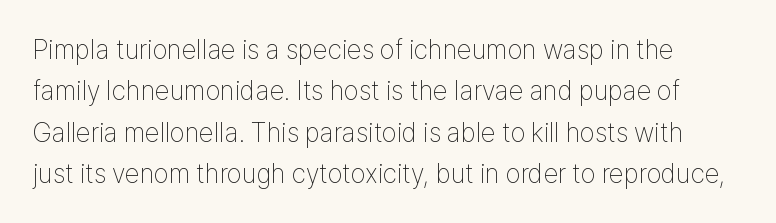
Q: Is the text bold? A: No.
Q: Is the text italic (slanted)? A: No, it is upright.
Q: Is the text underlined? A: No.
Q: Is the spacing between letters normal or unusually wide? A: Normal.
Q: Is the spacing between lines tight, normal or loose? A: Normal.
